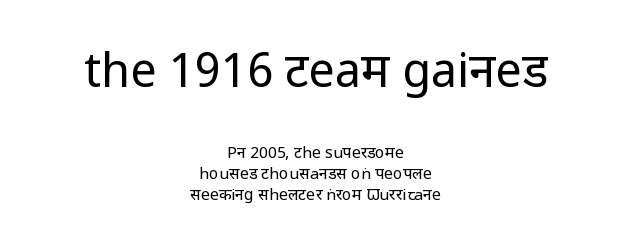
{"serif": "no", "italic": "no", "bold": "no", "weight": "regular", "width": "condensed", "stroke_contrast": "low", "x_height": "large", "monospaced": "no", "underline": "no", "align": "center", "line_spacing": "normal", "line_spacing_ratio": 1.32, "letter_spacing": "normal", "letter_spacing_em": 0.0, "larger_block": "first", "size_ratio": 2.94, "glyph_px": 47}
